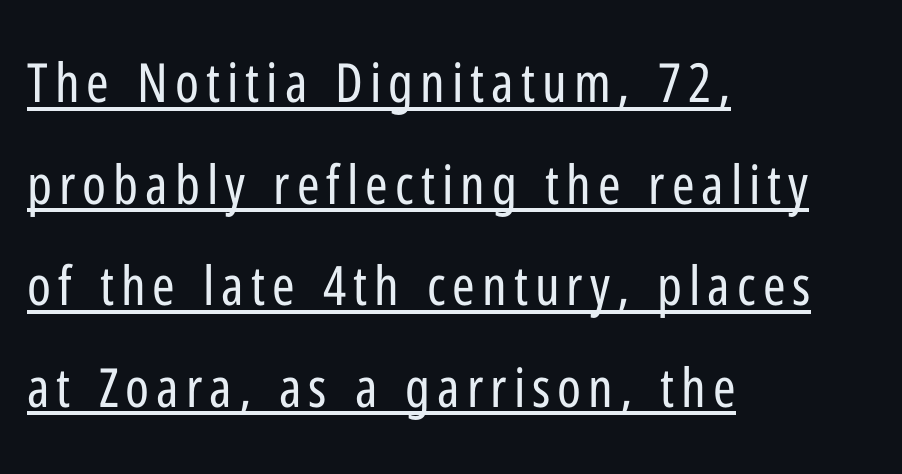
Q: Is the text bold? A: No.
Q: Is the text italic (slanted)? A: No, it is upright.
Q: Is the typeface a serif or a sans-serif typeface? A: Sans-serif.
Q: Is the text underlined? A: Yes.
Q: How is the paragraph aligned? A: Left-aligned.
Q: Width (condensed, normal, or wide)? A: Condensed.
Q: Stroke contrast? A: Low.
Q: x-height? A: Medium.
Q: Monospaced? A: No.
